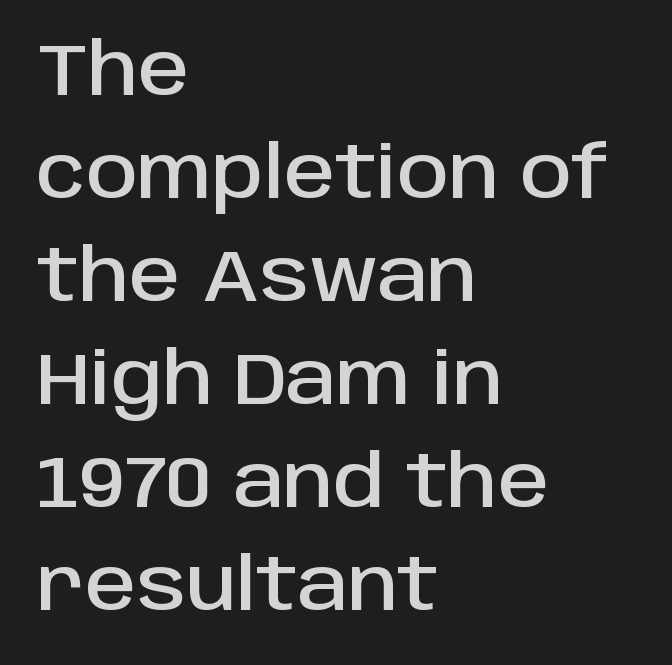
Caption: multi-line text, flush left, ragged right. These lines keep a tight, regular rhythm from letter to letter. To sum up the face: it is a sans, with no serifs. Does the leading feel generous? No, just average. Proportional: the letters do not fall into vertical columns.
